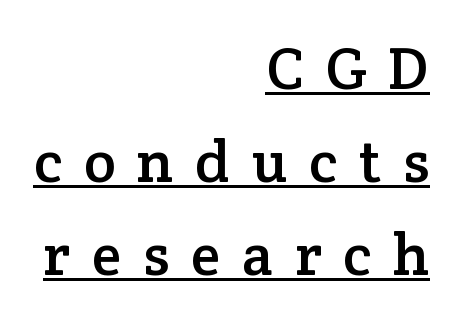
The image shows 60 px serif type, upright; set right-aligned, normal line spacing (1.55x), unusually wide letter spacing (+0.36 em), underlined; low stroke contrast and a medium x-height.
